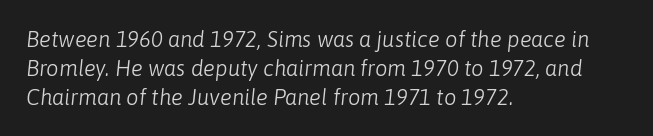
{"italic": "yes", "lean": "right", "slant_degrees": 6, "bold": "no", "underline": "no", "align": "left", "line_spacing": "normal", "line_spacing_ratio": 1.31, "letter_spacing": "normal", "letter_spacing_em": 0.0, "glyph_px": 22}
